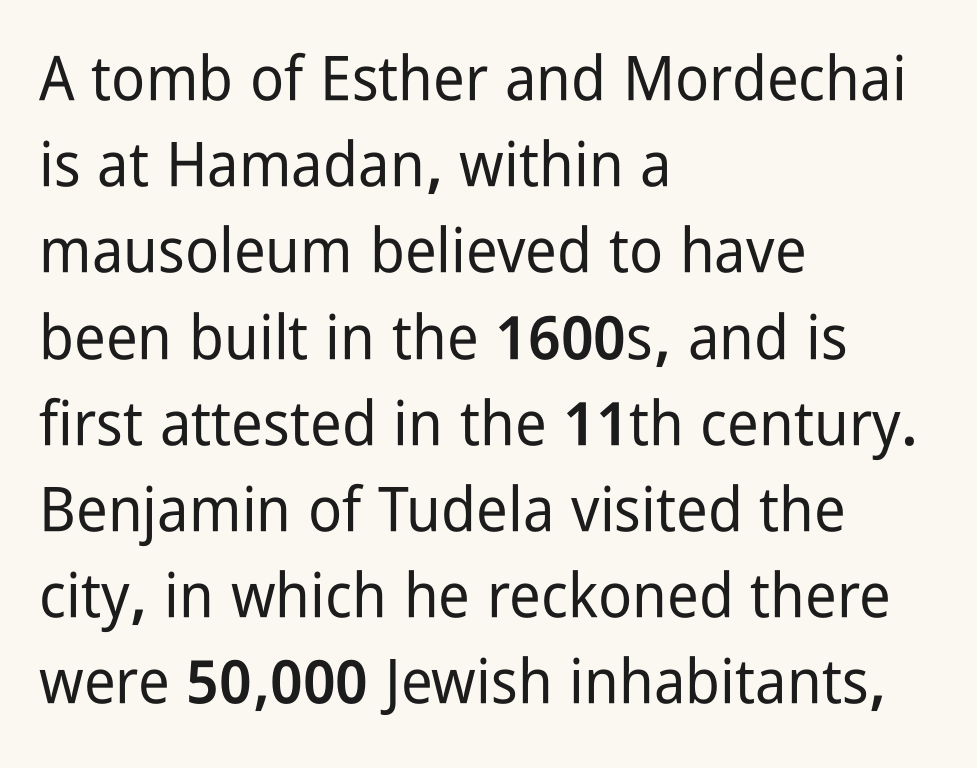
{"serif": "no", "italic": "no", "width": "condensed", "stroke_contrast": "low", "x_height": "medium", "monospaced": "no", "underline": "no", "align": "left", "line_spacing": "normal", "line_spacing_ratio": 1.39, "letter_spacing": "normal", "letter_spacing_em": 0.0, "glyph_px": 62}
